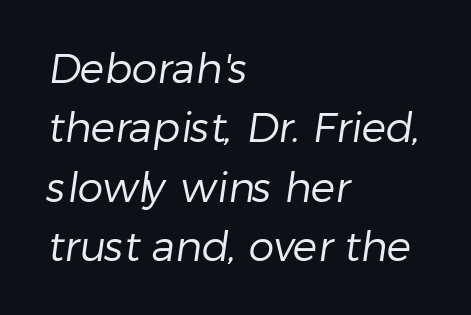
Proportional: the letters do not fall into vertical columns. What's the leading like? Ordinary, nothing unusual. Check where the strokes stop: nothing finishes them off — pure sans. Vertical stems look standard width or narrower in stroke. Layout note: lines flush left.
